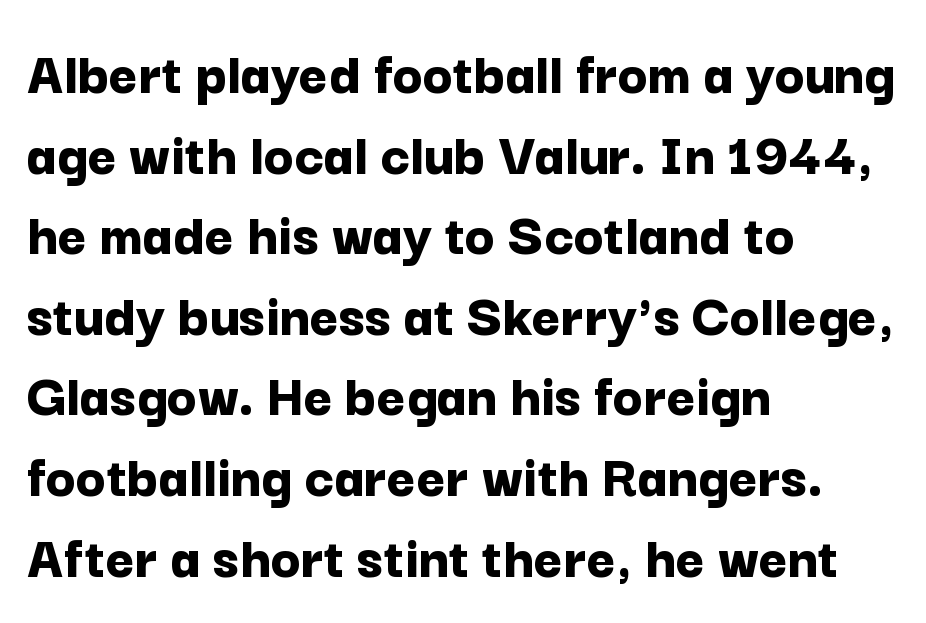
Line beginnings align vertically; line endings do not. The specimen omits any rule beneath the text block's lines. The font's upright variant was chosen for this text. The font is running at its bold setting. The letters advance in unequal steps, a hallmark of proportional type.
